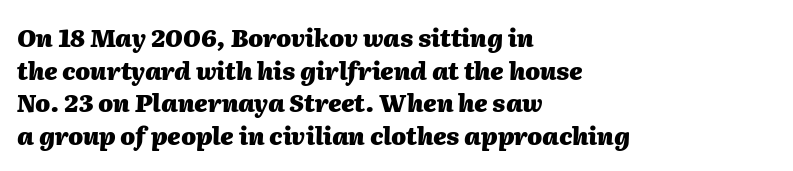
The image shows 24 px bold type, italic (leaning right); set left-aligned, normal line spacing (1.36x), normal letter spacing, not underlined.
